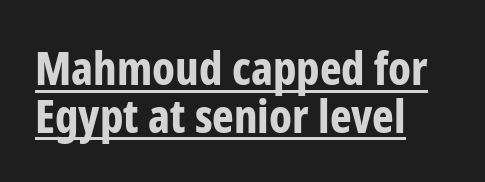
{"serif": "no", "italic": "no", "bold": "yes", "weight": "bold", "width": "condensed", "stroke_contrast": "low", "x_height": "medium", "monospaced": "no", "underline": "yes", "align": "left", "line_spacing": "tight", "line_spacing_ratio": 1.04, "letter_spacing": "normal", "letter_spacing_em": 0.0, "glyph_px": 46}
